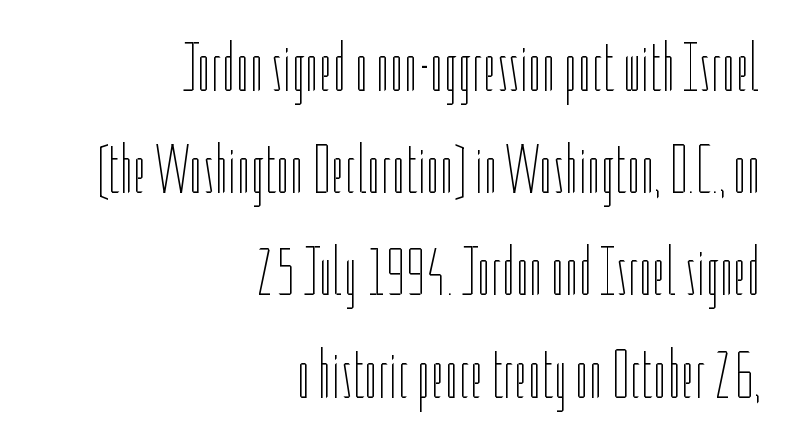
The image shows 70 px thin, condensed type, upright; set right-aligned, normal line spacing (1.46x), normal letter spacing, not underlined; low stroke contrast and a medium x-height.
